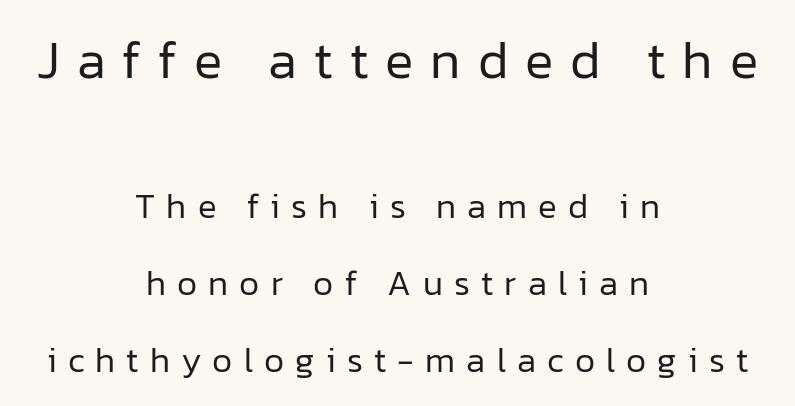
{"serif": "no", "italic": "no", "bold": "no", "weight": "regular", "width": "normal", "stroke_contrast": "low", "x_height": "medium", "monospaced": "no", "underline": "no", "align": "center", "line_spacing": "loose", "line_spacing_ratio": 2.21, "letter_spacing": "wide", "letter_spacing_em": 0.32, "larger_block": "first", "size_ratio": 1.51, "glyph_px": 53}
